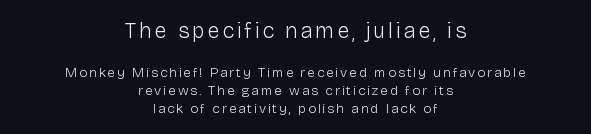
Each row of text sits above clean, open space. The block of text has a typical density, with ordinary space between rows. This is not heavy type; no bold has been used. The composition opens big and finishes small. The whitespace from short lines is split evenly between both sides. If you drew a line through each stem, it would be perfectly vertical.
